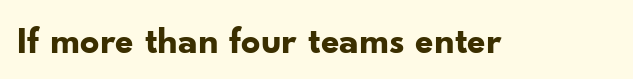
The image shows 38 px bold sans-serif type, upright; set normal letter spacing, not underlined; low stroke contrast and a small x-height.
